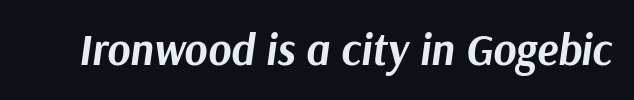
The image shows 44 px bold type, italic (leaning right); set normal letter spacing, not underlined; medium stroke contrast and a medium x-height.
